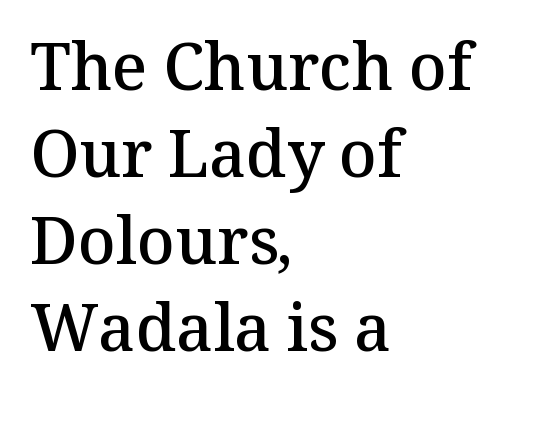
{"serif": "yes", "italic": "no", "bold": "semi", "weight": "semibold", "width": "normal", "stroke_contrast": "medium", "x_height": "medium", "monospaced": "no", "underline": "no", "align": "left", "line_spacing": "normal", "line_spacing_ratio": 1.34, "letter_spacing": "normal", "letter_spacing_em": 0.0, "glyph_px": 65}
